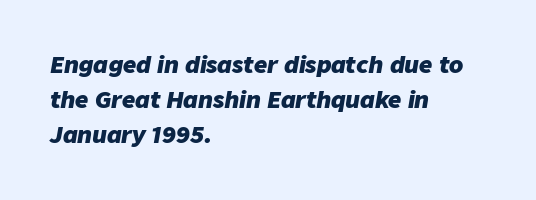
The image shows 23 px bold type, italic (leaning right); set left-aligned, normal line spacing (1.53x), normal letter spacing, not underlined.
